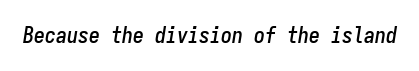
Nothing unusual about the tracking: characters are spaced as the font intends. The whole block is typeset with a tilt. Beneath every word, the page is bare.
